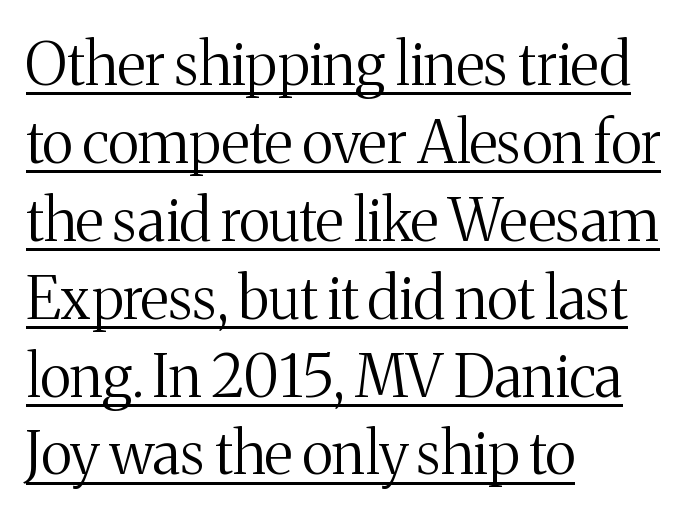
The image shows 59 px regular-weight serif type, upright; set left-aligned, normal line spacing (1.32x), normal letter spacing, underlined; medium stroke contrast and a medium x-height.
